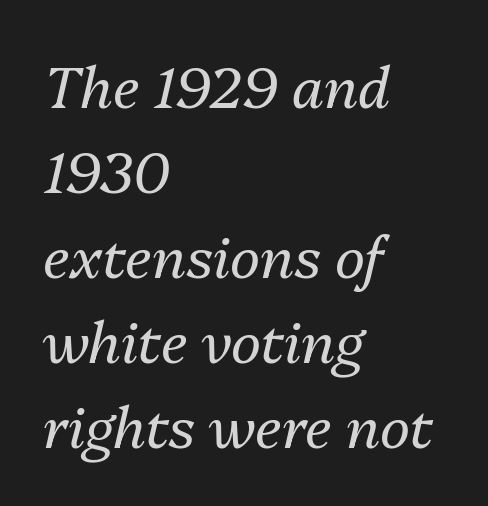
Stroke mass is kept to a normal reading level or below. Underlining? Definitely not there. Each new line begins a customary step beneath the previous one. No extra tracking has been applied to these lines. Which margin do the lines hug? The left one — the right edge is uneven.
